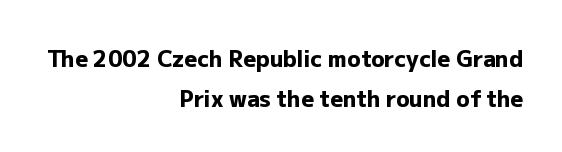
Inter-character spacing is left at the font's built-in metrics. Does the lettering tilt? It doesn't — this is upright. The foot of each line stays bare and open. Right-aligned paragraph, ragged on the left.
